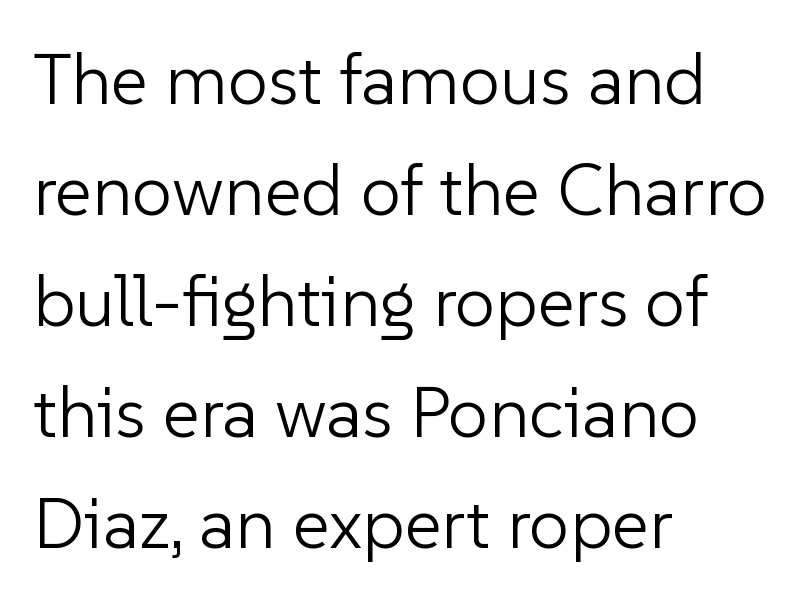
Anything drawn beneath the words? Only blank space. Visually the block forms a straight wall on the left and a jagged coastline on the right. Note: no serifs on the glyphs. The font sits on the lighter half of the weight spectrum, regular included. There is no visible air inserted between adjacent glyphs.
